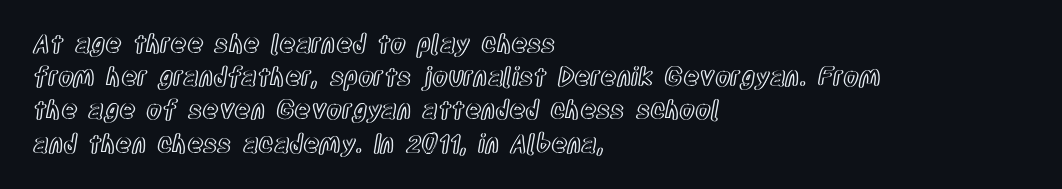
{"underline": "no", "align": "left", "line_spacing": "normal", "line_spacing_ratio": 1.33, "letter_spacing": "normal", "letter_spacing_em": 0.0, "glyph_px": 25}
